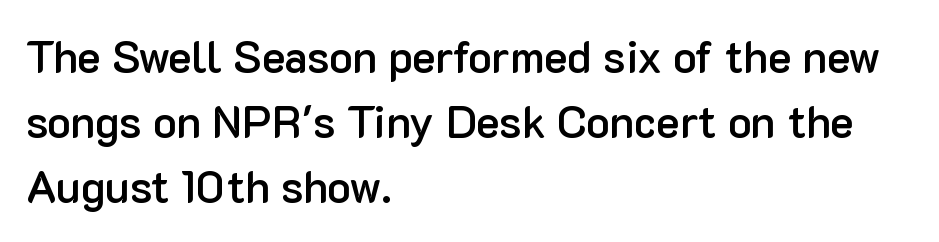
Q: Is the text bold? A: Semi-bold.
Q: Is the text italic (slanted)? A: No, it is upright.
Q: Is the typeface a serif or a sans-serif typeface? A: Sans-serif.
Q: Is the text underlined? A: No.
Q: How is the paragraph aligned? A: Left-aligned.
Q: Is the spacing between letters normal or unusually wide? A: Normal.
Q: Is the spacing between lines tight, normal or loose? A: Normal.
Q: Width (condensed, normal, or wide)? A: Normal.
Q: Stroke contrast? A: Low.
Q: x-height? A: Medium.
Q: Monospaced? A: No.
